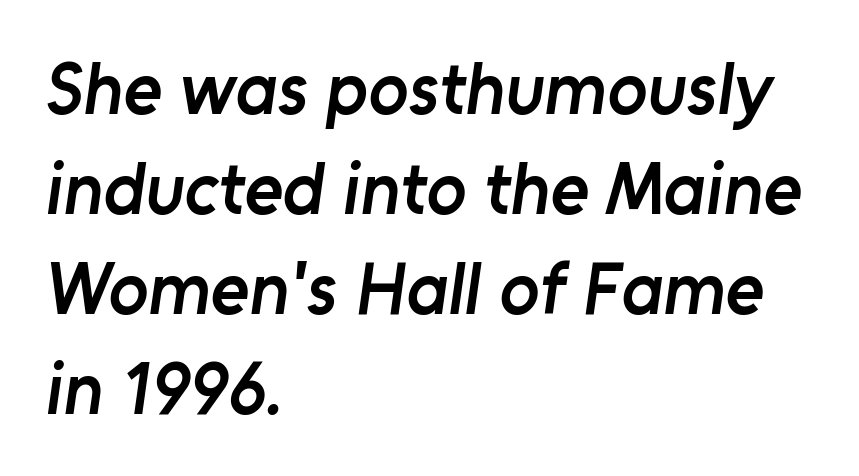
The image shows 74 px semibold sans-serif type; set left-aligned, normal line spacing (1.35x), normal letter spacing, not underlined; low stroke contrast and a medium x-height.
